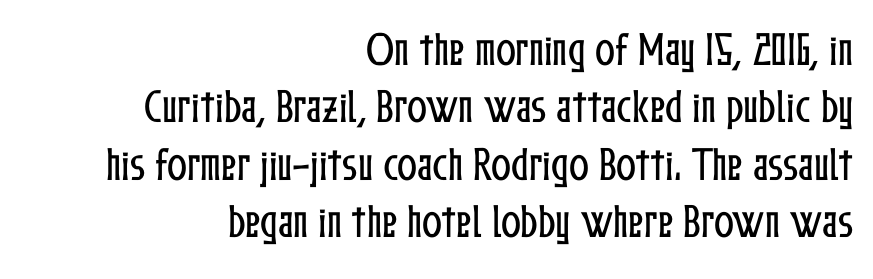
Q: Is the text italic (slanted)? A: No, it is upright.
Q: Is the text underlined? A: No.
Q: How is the paragraph aligned? A: Right-aligned.
Q: Is the spacing between letters normal or unusually wide? A: Normal.
Q: Is the spacing between lines tight, normal or loose? A: Normal.
Q: Width (condensed, normal, or wide)? A: Condensed.
Q: Stroke contrast? A: Low.
Q: x-height? A: Medium.
Q: Monospaced? A: No.
